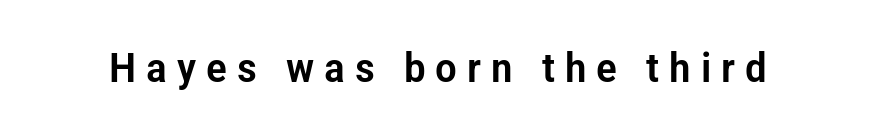
{"serif": "no", "italic": "no", "width": "condensed", "stroke_contrast": "low", "x_height": "medium", "monospaced": "no", "underline": "no", "letter_spacing": "wide", "letter_spacing_em": 0.24, "glyph_px": 41}
